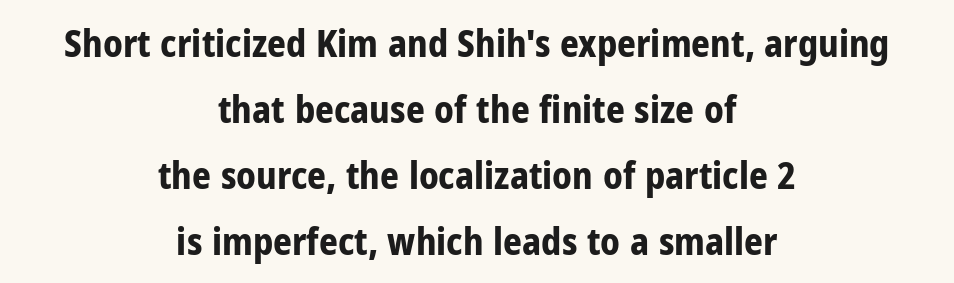
When letters stand straight like this, we call the style roman or upright. Think of a printed novel: that variable character pitch is what you see here. What weight is shown? A full bold with thick strokes. Characters follow at the spacing the type designer built in.
